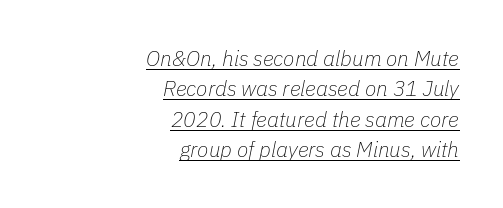
{"italic": "yes", "lean": "right", "slant_degrees": 11, "bold": "no", "underline": "yes", "align": "right", "line_spacing": "normal", "line_spacing_ratio": 1.45, "letter_spacing": "normal", "letter_spacing_em": 0.0, "glyph_px": 21}
